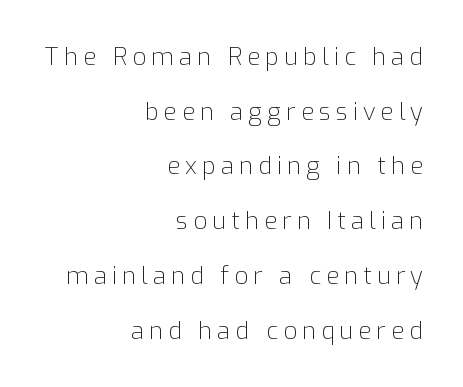
The image shows 24 px text type, upright; set right-aligned, loose line spacing (2.28x), unusually wide letter spacing (+0.21 em), not underlined.
